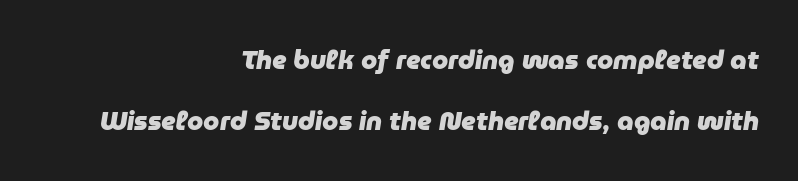
Q: Is the text bold? A: Yes.
Q: Is the text italic (slanted)? A: Yes, it leans right by about 9 degrees.
Q: Is the text underlined? A: No.
Q: How is the paragraph aligned? A: Right-aligned.
Q: Is the spacing between letters normal or unusually wide? A: Normal.
Q: Is the spacing between lines tight, normal or loose? A: Loose.
